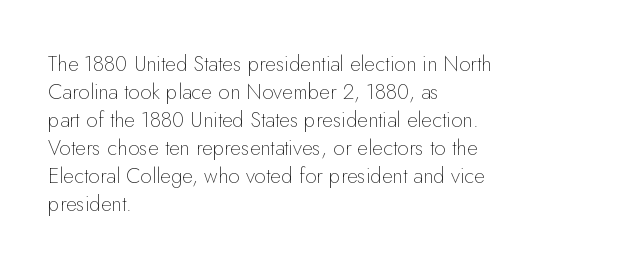
The image shows 21 px text type, upright; set left-aligned, normal line spacing (1.33x), normal letter spacing, not underlined.
